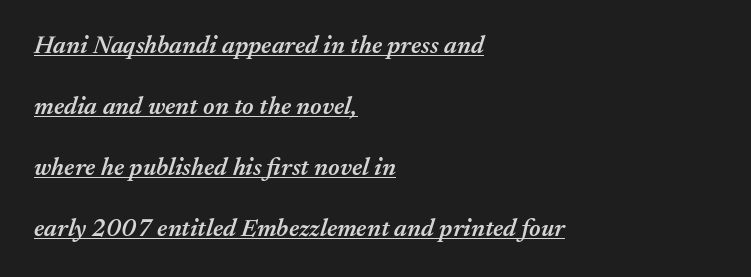
The image shows 25 px text type, italic (leaning right); set left-aligned, loose line spacing (2.44x), normal letter spacing, underlined.
